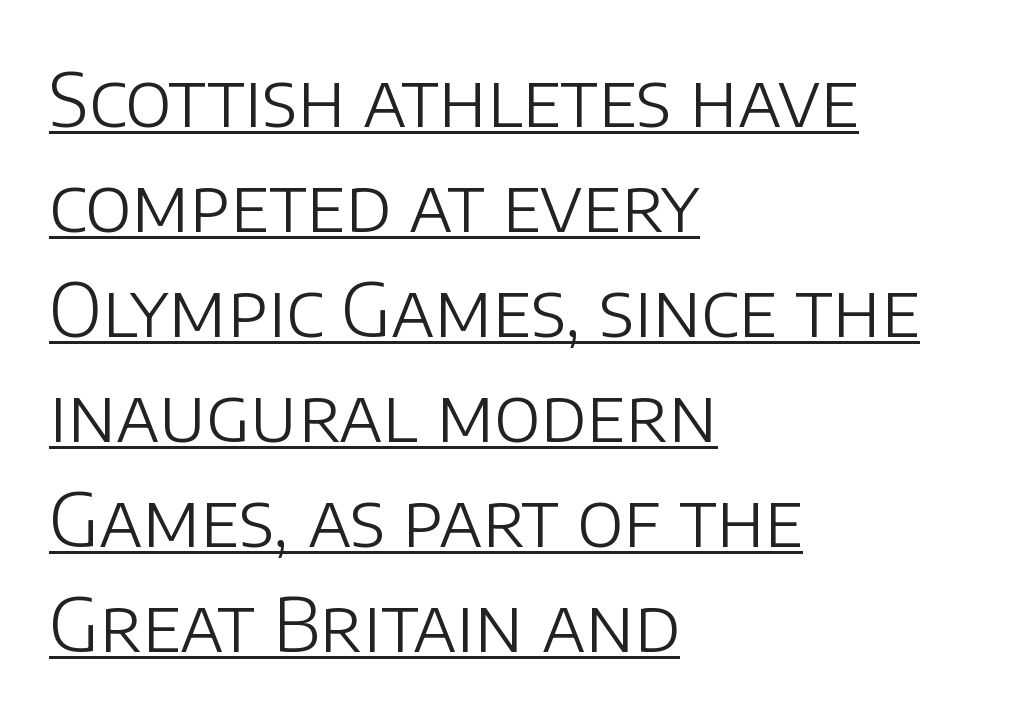
Q: Is the text bold? A: No.
Q: Is the text italic (slanted)? A: No, it is upright.
Q: Is the typeface a serif or a sans-serif typeface? A: Sans-serif.
Q: Is the text underlined? A: Yes.
Q: How is the paragraph aligned? A: Left-aligned.
Q: Is the spacing between letters normal or unusually wide? A: Normal.
Q: Is the spacing between lines tight, normal or loose? A: Normal.
Q: Width (condensed, normal, or wide)? A: Normal.
Q: Stroke contrast? A: Low.
Q: x-height? A: Large.
Q: Monospaced? A: No.
